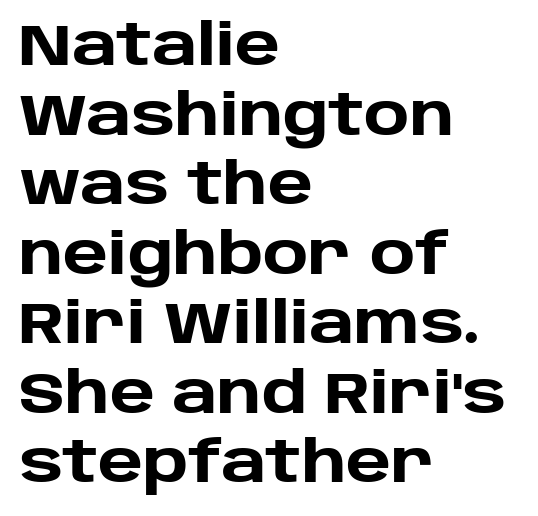
{"serif": "no", "italic": "no", "bold": "yes", "weight": "heavy", "width": "normal", "stroke_contrast": "low", "x_height": "large", "monospaced": "no", "underline": "no", "align": "left", "line_spacing_ratio": 1.22, "letter_spacing": "normal", "letter_spacing_em": 0.0, "glyph_px": 57}
